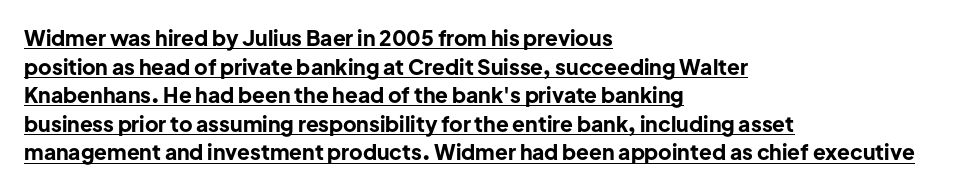
Q: Is the text bold? A: Yes.
Q: Is the text italic (slanted)? A: No, it is upright.
Q: Is the text underlined? A: Yes.
Q: How is the paragraph aligned? A: Left-aligned.
Q: Is the spacing between letters normal or unusually wide? A: Normal.
Q: Is the spacing between lines tight, normal or loose? A: Normal.
